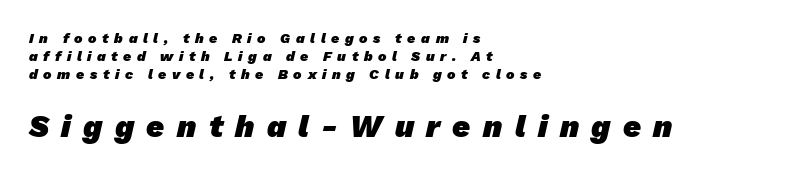
The image shows 31 px heavy sans-serif type; set left-aligned, normal line spacing (1.29x), unusually wide letter spacing (+0.4 em), not underlined; the second (bottom) block is 2.21x larger; low stroke contrast and a medium x-height.
